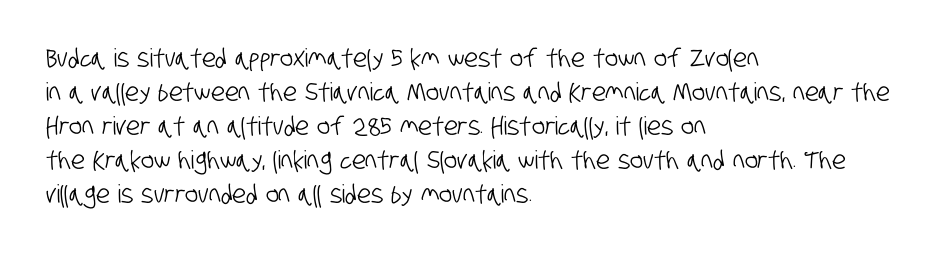
Q: Is the text underlined? A: No.
Q: How is the paragraph aligned? A: Left-aligned.
Q: Is the spacing between letters normal or unusually wide? A: Normal.
Q: Is the spacing between lines tight, normal or loose? A: Normal.
